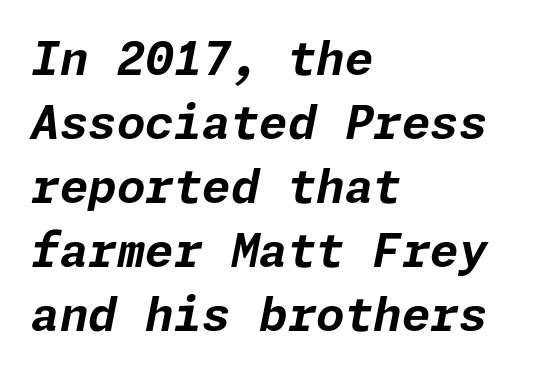
Q: Is the text bold? A: Yes.
Q: Is the text italic (slanted)? A: Yes, it leans right by about 11 degrees.
Q: Is the text underlined? A: No.
Q: How is the paragraph aligned? A: Left-aligned.
Q: Is the spacing between letters normal or unusually wide? A: Normal.
Q: Is the spacing between lines tight, normal or loose? A: Normal.
Q: Width (condensed, normal, or wide)? A: Normal.
Q: Stroke contrast? A: Low.
Q: x-height? A: Medium.
